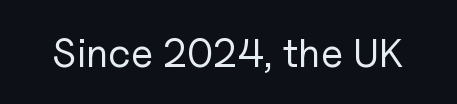
The image shows 41 px regular-weight sans-serif type, upright; set normal letter spacing, not underlined; low stroke contrast and a medium x-height.
